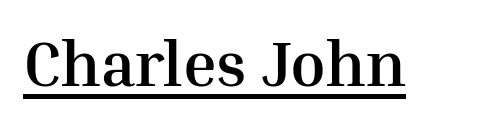
Q: Is the text bold? A: Yes.
Q: Is the text italic (slanted)? A: No, it is upright.
Q: Is the typeface a serif or a sans-serif typeface? A: Serif.
Q: Is the text underlined? A: Yes.
Q: Is the spacing between letters normal or unusually wide? A: Normal.
Q: Width (condensed, normal, or wide)? A: Normal.
Q: Stroke contrast? A: Medium.
Q: x-height? A: Medium.
Q: Monospaced? A: No.
